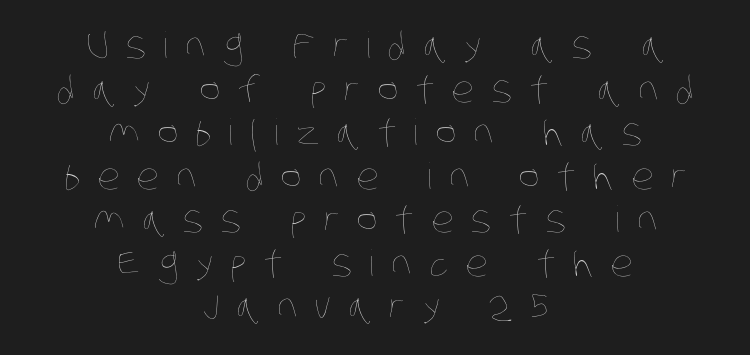
{"bold": "no", "weight": "thin", "width": "condensed", "stroke_contrast": "low", "x_height": "large", "monospaced": "no", "underline": "no", "align": "center", "line_spacing_ratio": 1.21, "letter_spacing": "wide", "letter_spacing_em": 0.47, "glyph_px": 36}
